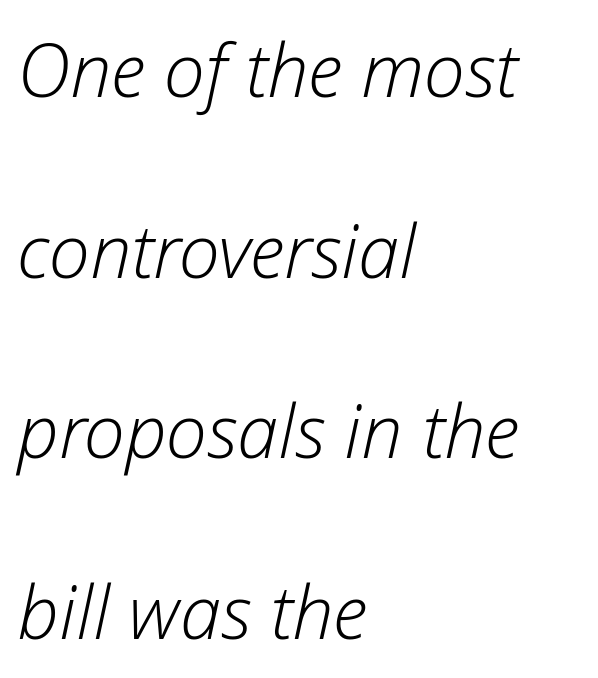
Is this a fixed-width face? No — the glyphs have proportional, varying widths. The specimen reads as italic at a glance. Observe the ordinary spacing: letters are neighbours, not strangers. The typeface has the unassuming heft of standard copy or less. Caption: multi-line text, flush left, ragged right.
